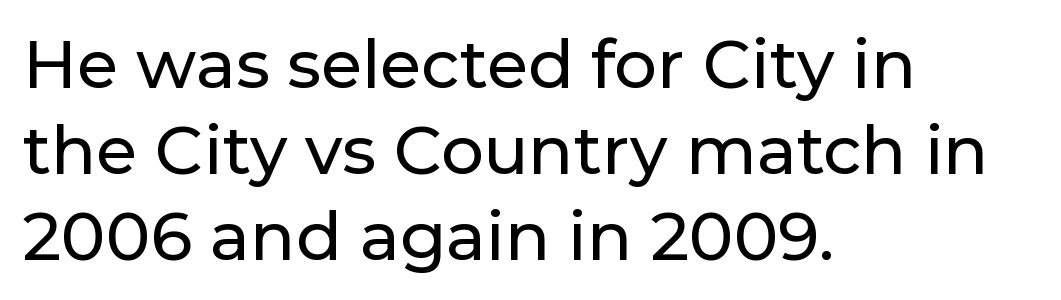
Q: Is the text italic (slanted)? A: No, it is upright.
Q: Is the typeface a serif or a sans-serif typeface? A: Sans-serif.
Q: Is the text underlined? A: No.
Q: How is the paragraph aligned? A: Left-aligned.
Q: Is the spacing between letters normal or unusually wide? A: Normal.
Q: Is the spacing between lines tight, normal or loose? A: Normal.
Q: Width (condensed, normal, or wide)? A: Normal.
Q: Stroke contrast? A: Low.
Q: x-height? A: Medium.
Q: Monospaced? A: No.
